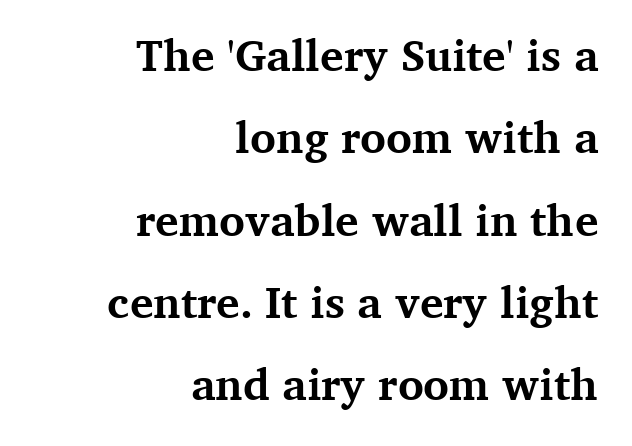
Note the varied advance widths — an 'i' is clearly narrower than an 'm'. This is roman type, the default non-slanted kind. Glyph-to-glyph distance matches everyday printed text. Strong, thick strokes mark this as bold type. The designer went with a serif here, giving each stem small feet.
